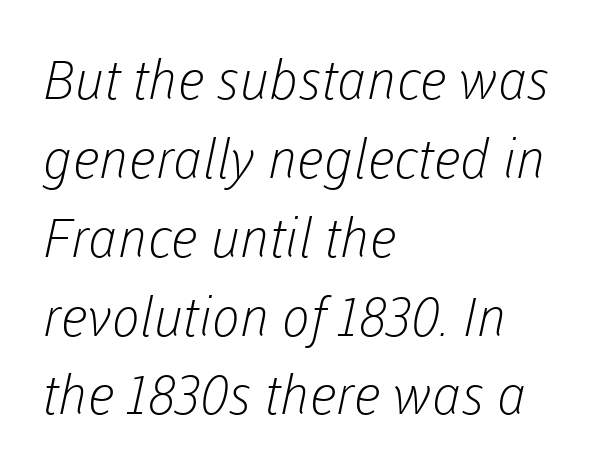
The face used here is proportionally spaced, like ordinary book or web type. Has an underline been added? It has not. Letterform terminals end flat and unadorned throughout the passage. The tracking reads as untouched default to a designer's eye. Students, observe: this is what conventionally led text looks like.
